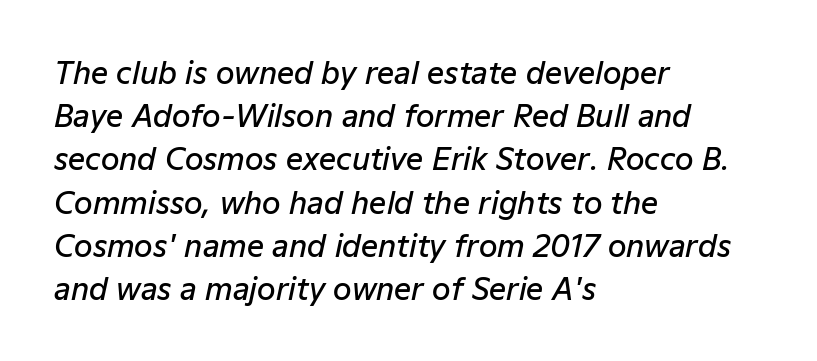
The image shows 30 px semibold type, italic (leaning right); set left-aligned, normal line spacing (1.44x), normal letter spacing, not underlined; low stroke contrast and a medium x-height.
